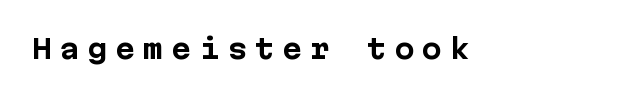
The image shows 27 px bold type, upright; set unusually wide letter spacing (+0.28 em), not underlined.
